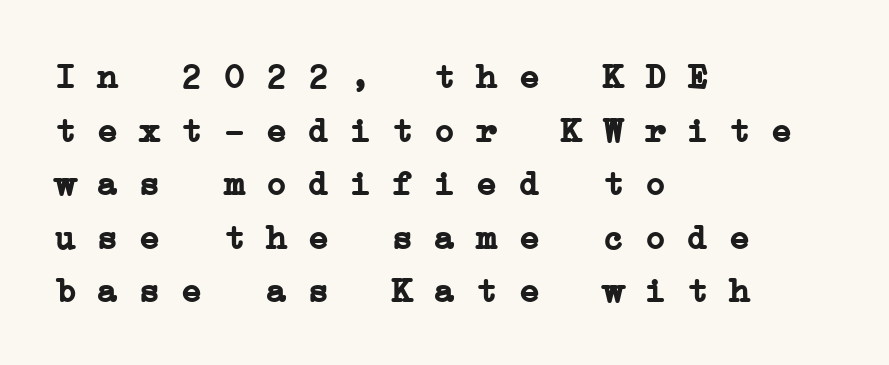
The image shows 35 px semibold, wide serif type, monospaced; set left-aligned, normal line spacing (1.53x), normal letter spacing, not underlined; low stroke contrast and a medium x-height.
